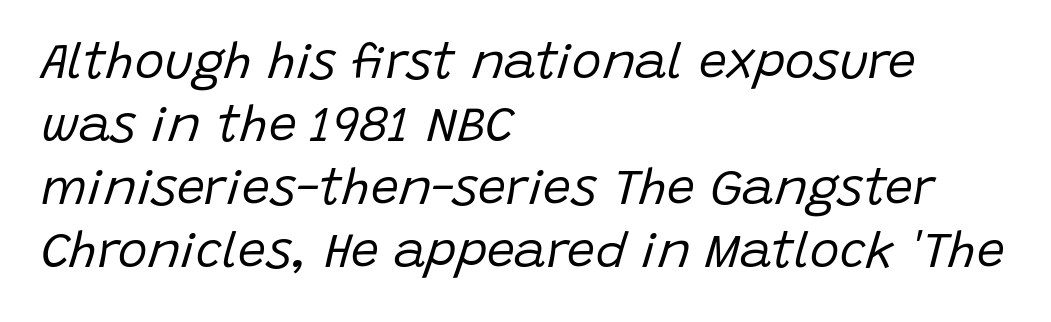
{"italic": "yes", "lean": "right", "slant_degrees": 15, "bold": "no", "weight": "regular", "width": "normal", "stroke_contrast": "low", "x_height": "large", "monospaced": "no", "underline": "no", "align": "left", "line_spacing": "normal", "line_spacing_ratio": 1.26, "letter_spacing": "normal", "letter_spacing_em": 0.0, "glyph_px": 50}
